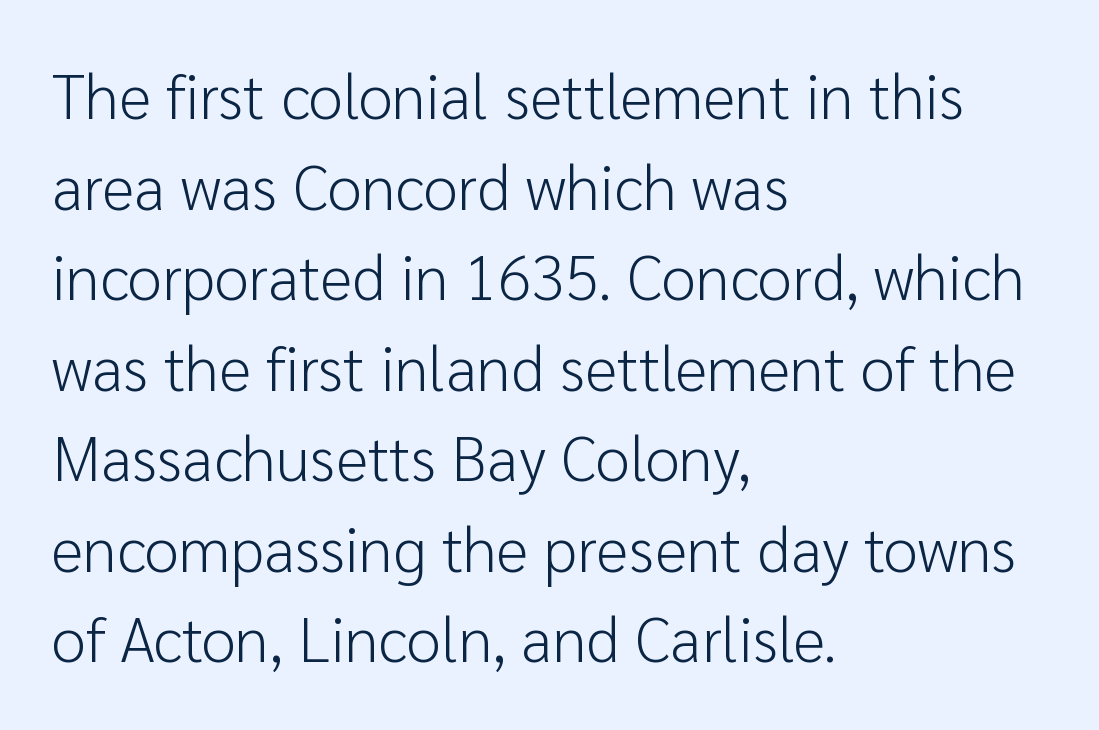
{"serif": "no", "italic": "no", "bold": "no", "weight": "light", "width": "normal", "stroke_contrast": "low", "x_height": "medium", "monospaced": "no", "underline": "no", "align": "left", "line_spacing": "normal", "line_spacing_ratio": 1.46, "letter_spacing": "normal", "letter_spacing_em": 0.0, "glyph_px": 62}
